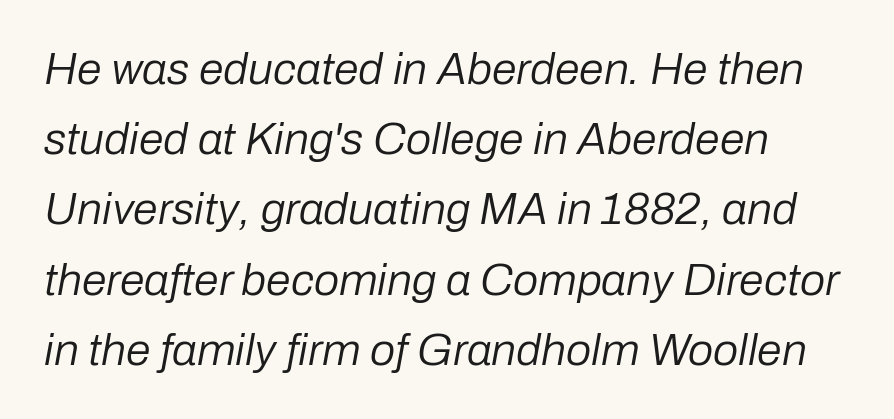
Each letter keeps its own natural width here, so spacing adapts to shape. Bold? No — there's no thickening of the strokes. Is the letter spacing exaggerated? No — it looks like the ordinary default. Every row of glyphs begins at an identical x-position on the left. Anything drawn beneath the words? Only blank space. The passage shown stacks its lines at a standard gap.
